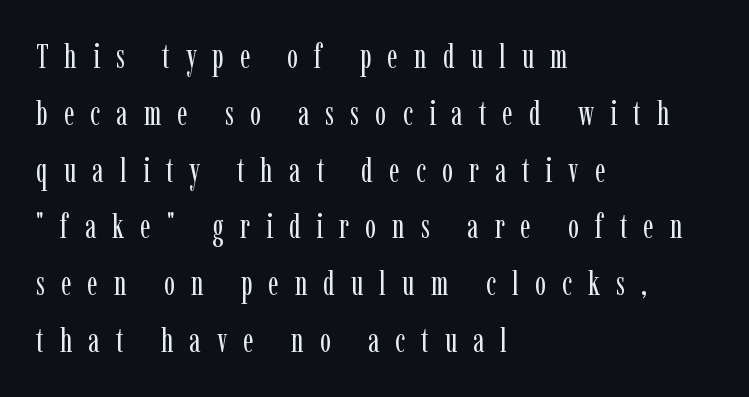
Compared with typical body copy, the letter spacing here is much looser. To sum up the face: it has serifs. Where is the straight margin? On the left. Plain, unruled lines of type. A light-to-regular cut is what we see here.
